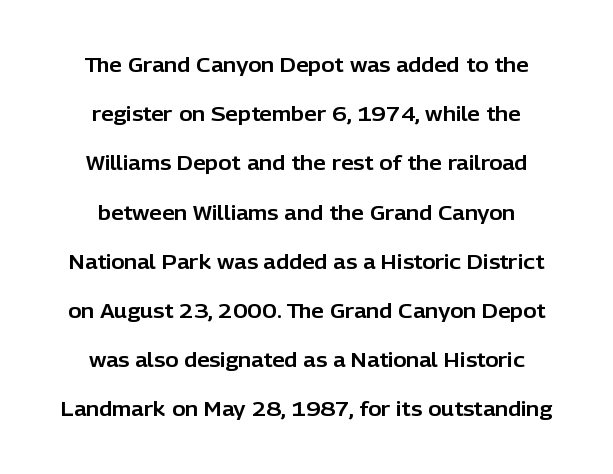
The image shows 20 px text type, upright; set centered, loose line spacing (2.46x), normal letter spacing, not underlined.
